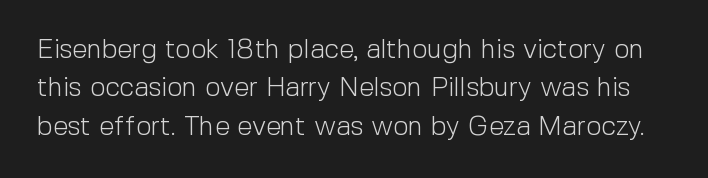
Q: Is the text bold? A: No.
Q: Is the text italic (slanted)? A: No, it is upright.
Q: Is the text underlined? A: No.
Q: Is the spacing between letters normal or unusually wide? A: Normal.
Q: Is the spacing between lines tight, normal or loose? A: Normal.
